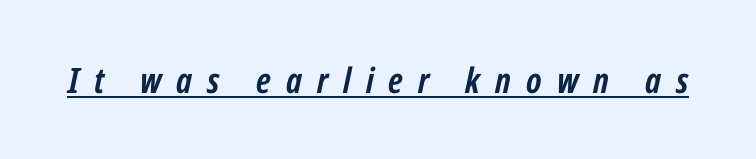
The image shows 35 px semibold, condensed type, italic (leaning right); set unusually wide letter spacing (+0.43 em), underlined; low stroke contrast and a medium x-height.
